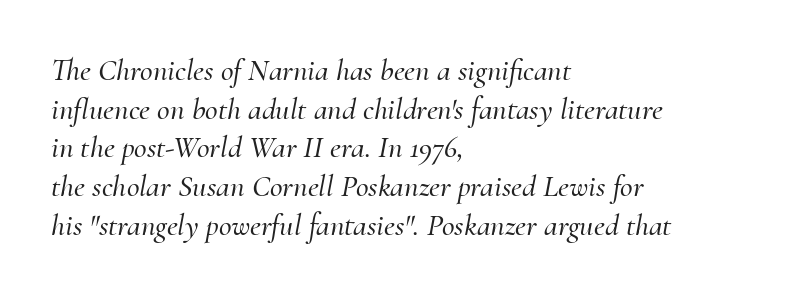
The image shows 31 px serif type, italic (leaning right); set left-aligned, normal line spacing (1.25x), normal letter spacing, not underlined; medium stroke contrast and a small x-height.
